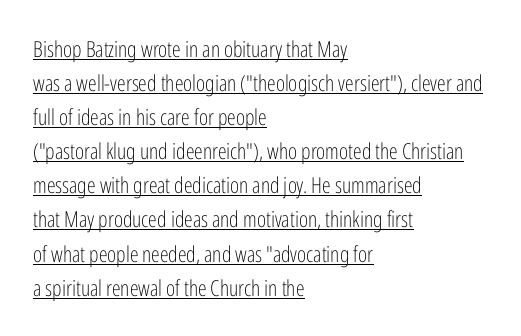
The image shows 22 px text type, upright; set left-aligned, normal line spacing (1.55x), normal letter spacing, underlined.
